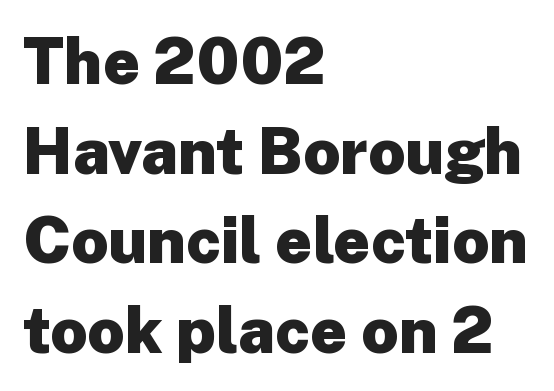
The image shows 64 px heavy sans-serif type, upright; set left-aligned, normal line spacing (1.4x), normal letter spacing, not underlined; low stroke contrast and a medium x-height.
